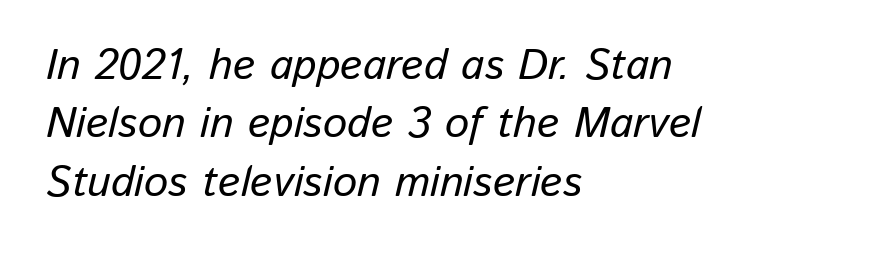
You could not count columns in this text — the font is proportionally spaced. These lines stack with their left ends in a neat column. The letterforms sit shoulder to shoulder at normal distance. An italicized treatment has been applied to the whole sample.
